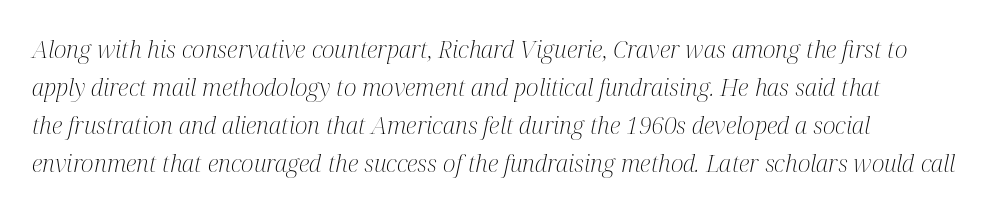
Q: Is the text bold? A: No.
Q: Is the text italic (slanted)? A: Yes, it leans right by about 12 degrees.
Q: Is the text underlined? A: No.
Q: Is the spacing between letters normal or unusually wide? A: Normal.
Q: Is the spacing between lines tight, normal or loose? A: Normal.
